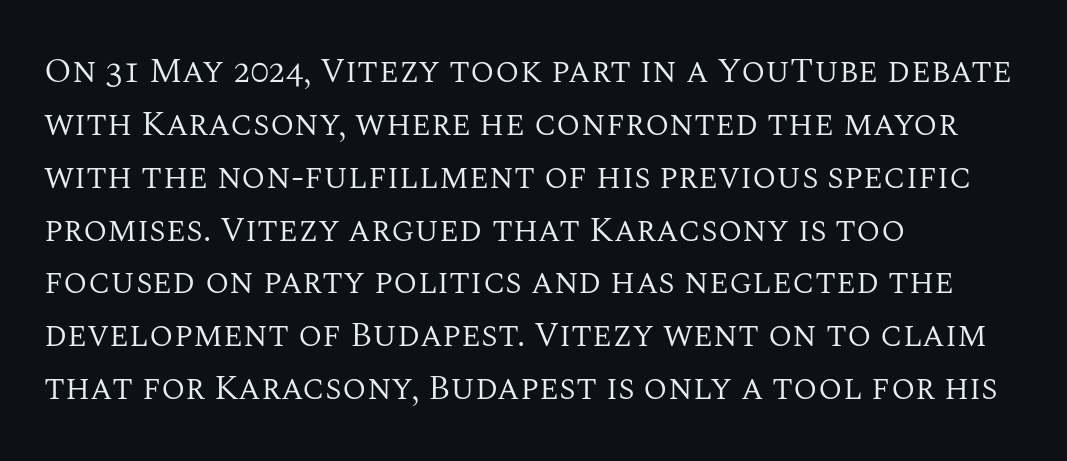
Q: Is the text bold? A: No.
Q: Is the text italic (slanted)? A: No, it is upright.
Q: Is the typeface a serif or a sans-serif typeface? A: Serif.
Q: Is the text underlined? A: No.
Q: How is the paragraph aligned? A: Left-aligned.
Q: Is the spacing between letters normal or unusually wide? A: Normal.
Q: Is the spacing between lines tight, normal or loose? A: Normal.
Q: Width (condensed, normal, or wide)? A: Normal.
Q: Stroke contrast? A: Medium.
Q: x-height? A: Large.
Q: Monospaced? A: No.
